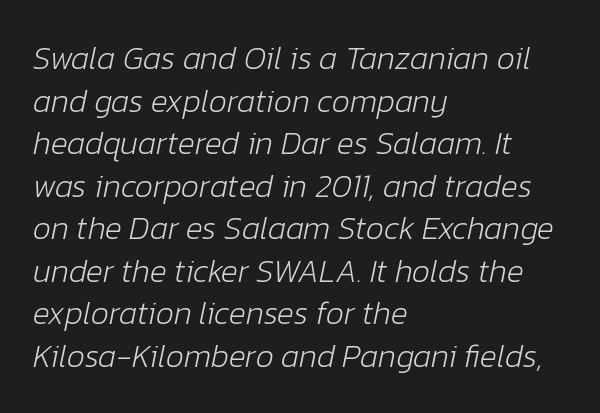
Q: Is the text bold? A: No.
Q: Is the text italic (slanted)? A: Yes, it leans right by about 12 degrees.
Q: Is the text underlined? A: No.
Q: How is the paragraph aligned? A: Left-aligned.
Q: Is the spacing between letters normal or unusually wide? A: Normal.
Q: Is the spacing between lines tight, normal or loose? A: Normal.
Q: Width (condensed, normal, or wide)? A: Normal.
Q: Stroke contrast? A: Low.
Q: x-height? A: Medium.
Q: Monospaced? A: No.
